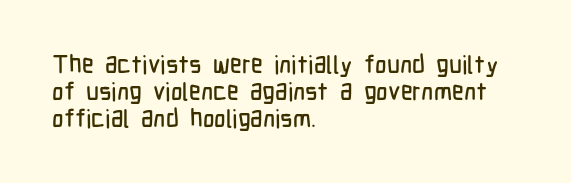
{"italic": "no", "underline": "no", "align": "left", "line_spacing": "tight", "line_spacing_ratio": 1.08, "letter_spacing": "normal", "letter_spacing_em": 0.0, "glyph_px": 25}
